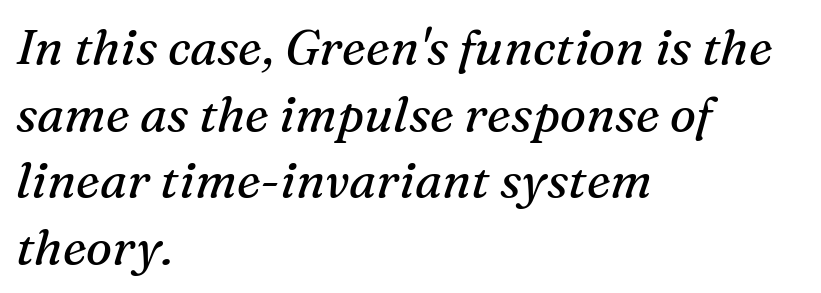
{"serif": "yes", "italic": "yes", "lean": "right", "slant_degrees": 16, "bold": "no", "weight": "regular", "width": "normal", "stroke_contrast": "medium", "x_height": "medium", "monospaced": "no", "underline": "no", "align": "left", "line_spacing": "normal", "line_spacing_ratio": 1.36, "letter_spacing": "normal", "letter_spacing_em": 0.0, "glyph_px": 49}
